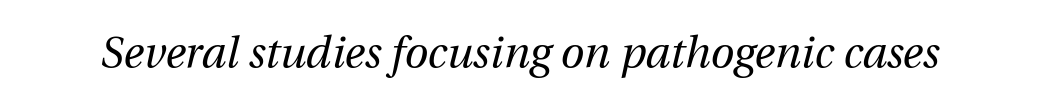
{"italic": "yes", "lean": "right", "slant_degrees": 12, "bold": "no", "weight": "regular", "width": "normal", "stroke_contrast": "medium", "x_height": "medium", "monospaced": "no", "underline": "no", "letter_spacing": "normal", "letter_spacing_em": 0.0, "glyph_px": 43}
